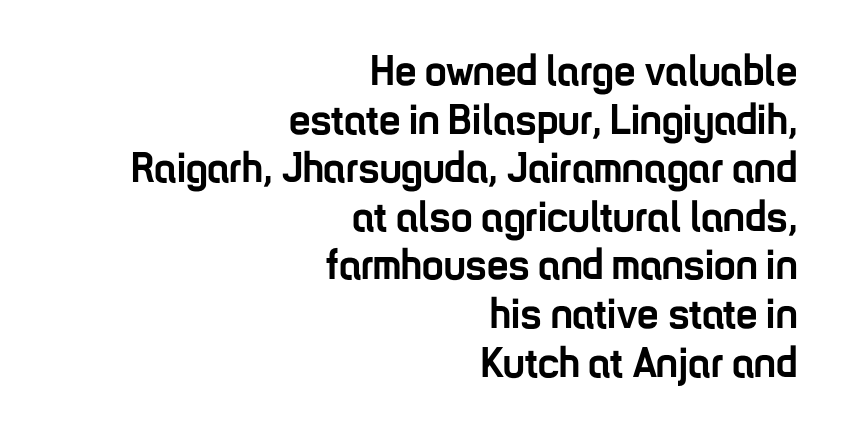
Q: Is the text bold? A: Yes.
Q: Is the text italic (slanted)? A: No, it is upright.
Q: Is the typeface a serif or a sans-serif typeface? A: Sans-serif.
Q: Is the text underlined? A: No.
Q: How is the paragraph aligned? A: Right-aligned.
Q: Is the spacing between letters normal or unusually wide? A: Normal.
Q: Is the spacing between lines tight, normal or loose? A: Tight.
Q: Width (condensed, normal, or wide)? A: Condensed.
Q: Stroke contrast? A: Low.
Q: x-height? A: Medium.
Q: Monospaced? A: No.
